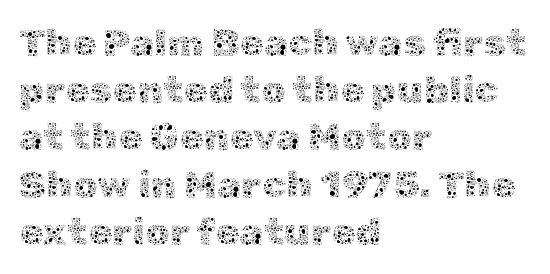
The passage shown is not bold in any degree. Nobody touched the tracking dial on this one. Italic? Not at all — the glyphs are vertical. The rendering uses natural spacing where letterforms have individual widths. Caption: multi-line text, flush left, ragged right. A clean baseline with only descenders dipping below it.
